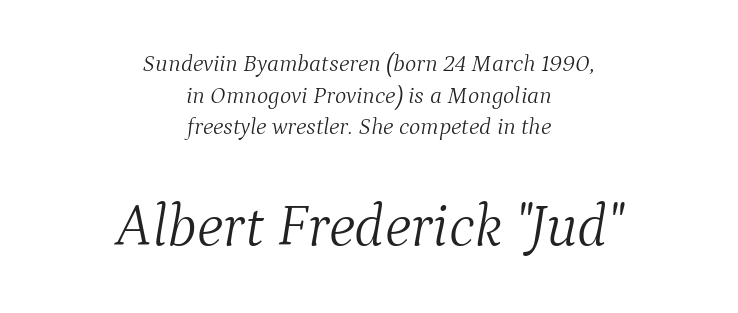
{"serif": "yes", "italic": "yes", "lean": "right", "slant_degrees": 9, "bold": "no", "weight": "light", "width": "normal", "stroke_contrast": "medium", "x_height": "medium", "monospaced": "no", "underline": "no", "align": "center", "line_spacing": "normal", "line_spacing_ratio": 1.32, "letter_spacing": "normal", "letter_spacing_em": 0.0, "larger_block": "second", "size_ratio": 2.5, "glyph_px": 60}
